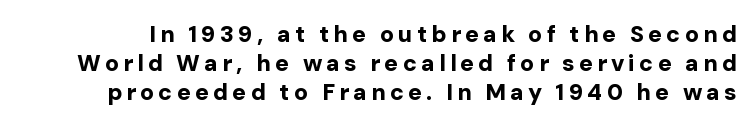
The image shows 23 px bold type, upright; set normal line spacing (1.26x), not underlined.
